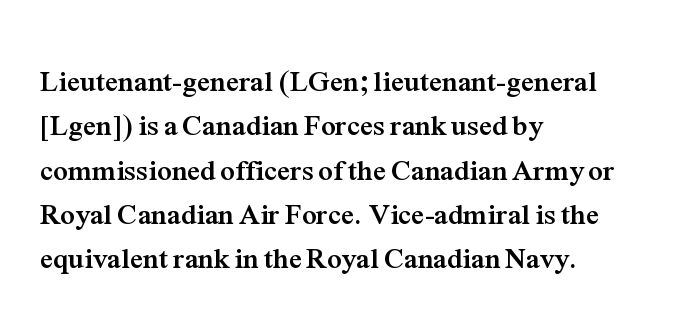
Q: Is the text bold? A: Yes.
Q: Is the text italic (slanted)? A: No, it is upright.
Q: Is the typeface a serif or a sans-serif typeface? A: Serif.
Q: Is the text underlined? A: No.
Q: How is the paragraph aligned? A: Left-aligned.
Q: Is the spacing between letters normal or unusually wide? A: Normal.
Q: Is the spacing between lines tight, normal or loose? A: Normal.
Q: Width (condensed, normal, or wide)? A: Normal.
Q: Stroke contrast? A: Medium.
Q: x-height? A: Medium.
Q: Monospaced? A: No.
